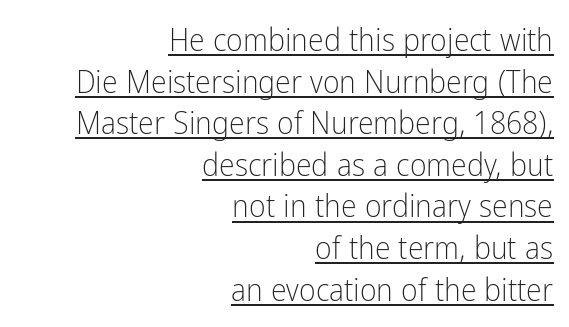
The image shows 32 px light, condensed sans-serif type, upright; set right-aligned, normal line spacing (1.3x), normal letter spacing, underlined; low stroke contrast and a medium x-height.
